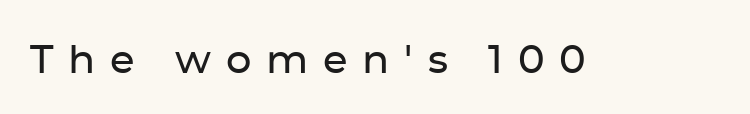
The image shows 40 px sans-serif type, upright; set unusually wide letter spacing (+0.37 em), not underlined; low stroke contrast and a medium x-height.
